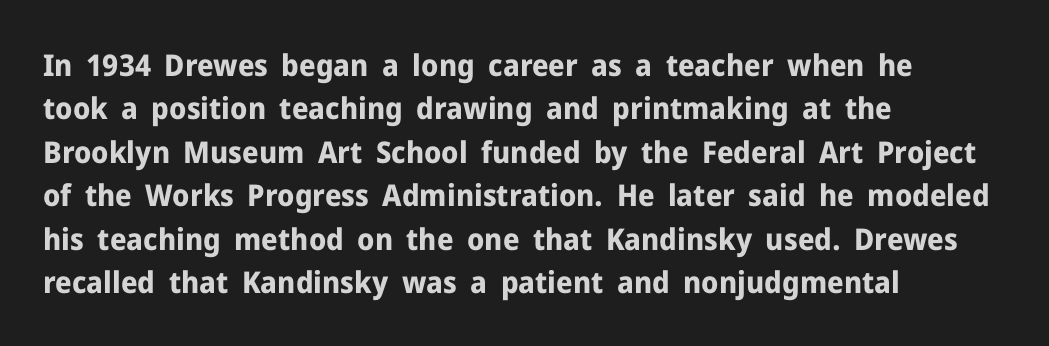
The image shows 30 px bold sans-serif type, upright; set left-aligned, normal line spacing (1.45x), normal letter spacing, not underlined; low stroke contrast and a medium x-height.
